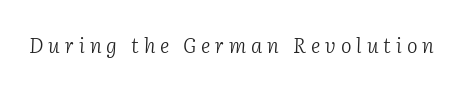
Q: Is the text bold? A: No.
Q: Is the text italic (slanted)? A: Yes, it leans right by about 2 degrees.
Q: Is the text underlined? A: No.
Q: Is the spacing between letters normal or unusually wide? A: Unusually wide.
